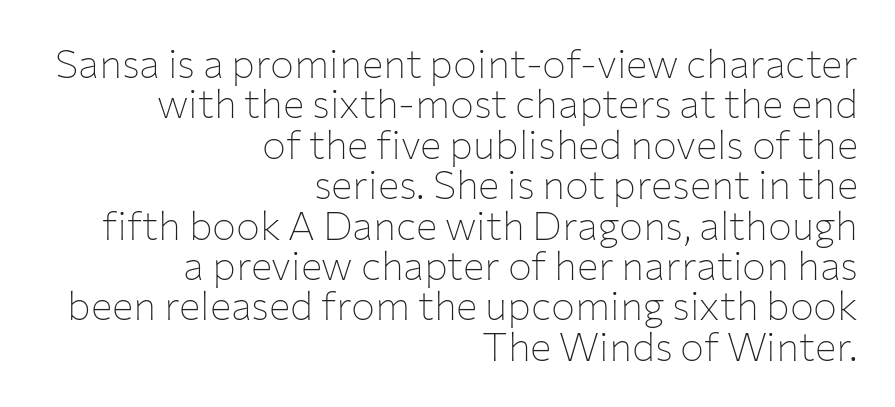
Type without underlining. You could not count columns in this text — the font is proportionally spaced. The specimen reads as upright at a glance. Short and long lines alike share a common ending point at right. Summary of vertical rhythm: compact, with narrow interline spacing.
